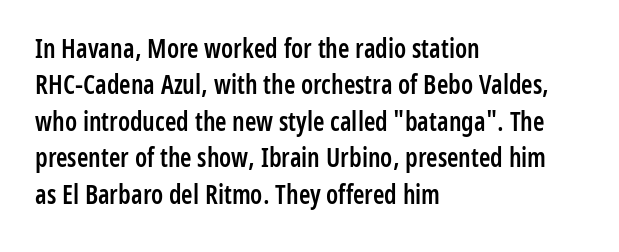
Q: Is the text bold? A: Semi-bold.
Q: Is the text italic (slanted)? A: No, it is upright.
Q: Is the text underlined? A: No.
Q: How is the paragraph aligned? A: Left-aligned.
Q: Is the spacing between letters normal or unusually wide? A: Normal.
Q: Is the spacing between lines tight, normal or loose? A: Normal.
